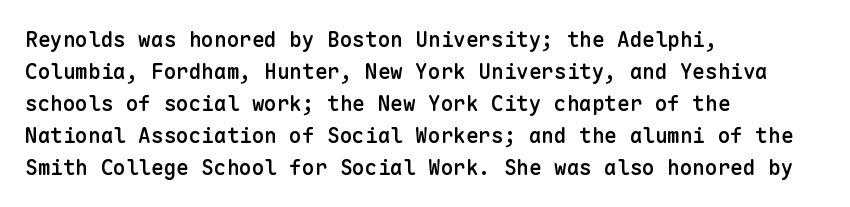
{"italic": "no", "bold": "semi", "underline": "no", "align": "left", "line_spacing": "normal", "line_spacing_ratio": 1.52, "letter_spacing": "normal", "letter_spacing_em": 0.0, "glyph_px": 21}
